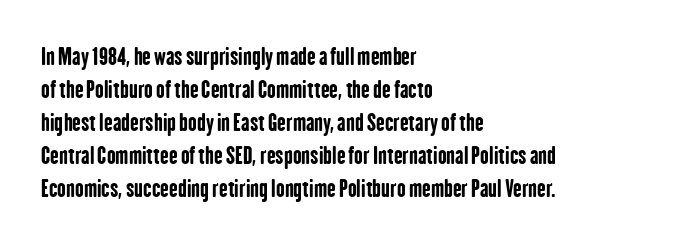
The image shows 23 px bold type, upright; set left-aligned, normal line spacing (1.43x), normal letter spacing, not underlined.
